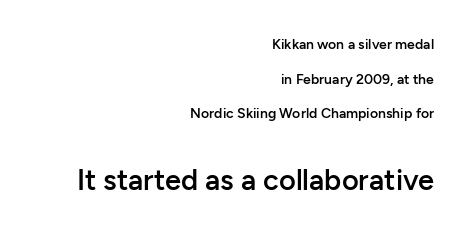
The image shows 29 px semibold sans-serif type, upright; set right-aligned, loose line spacing (2.48x), normal letter spacing, not underlined; the second (bottom) block is 2.07x larger; low stroke contrast and a medium x-height.
